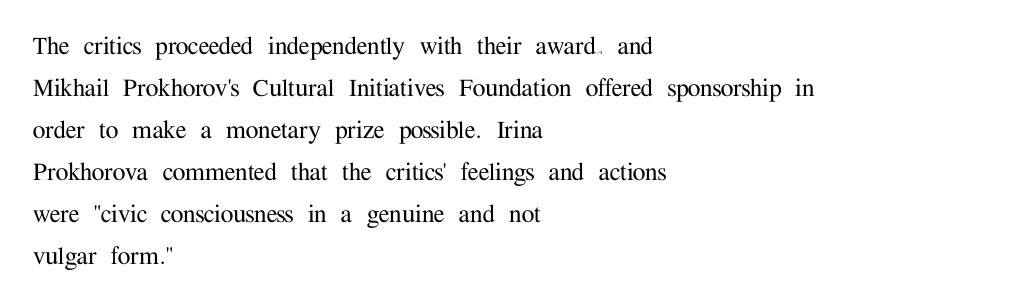
Q: Is the text italic (slanted)? A: No, it is upright.
Q: Is the typeface a serif or a sans-serif typeface? A: Serif.
Q: Is the text underlined? A: No.
Q: How is the paragraph aligned? A: Left-aligned.
Q: Is the spacing between letters normal or unusually wide? A: Normal.
Q: Is the spacing between lines tight, normal or loose? A: Normal.
Q: Width (condensed, normal, or wide)? A: Normal.
Q: Stroke contrast? A: Medium.
Q: x-height? A: Medium.
Q: Monospaced? A: No.
